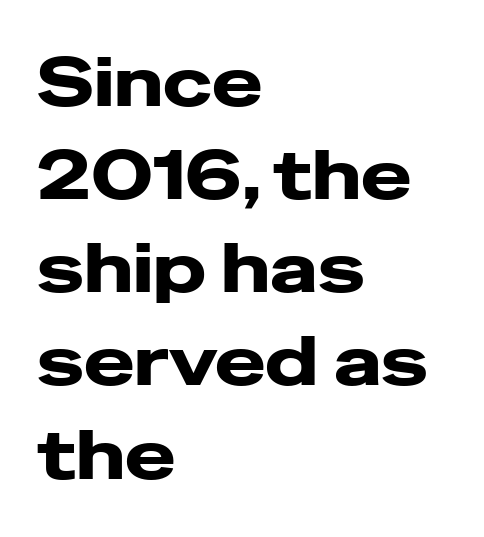
The characters display no serif detailing; their extremities are plain. Caption: standard tracking, unaltered. The font is running at its bold setting. The area under the type is left untouched.
